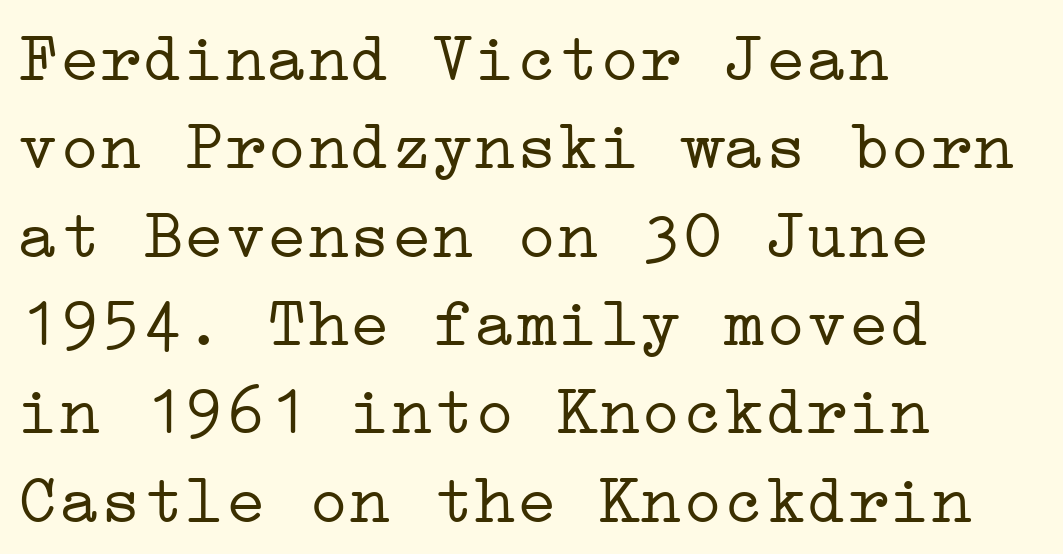
Q: Is the text bold? A: No.
Q: Is the text italic (slanted)? A: No, it is upright.
Q: Is the typeface a serif or a sans-serif typeface? A: Serif.
Q: Is the text underlined? A: No.
Q: How is the paragraph aligned? A: Left-aligned.
Q: Is the spacing between letters normal or unusually wide? A: Normal.
Q: Is the spacing between lines tight, normal or loose? A: Normal.
Q: Width (condensed, normal, or wide)? A: Wide.
Q: Stroke contrast? A: Low.
Q: x-height? A: Medium.
